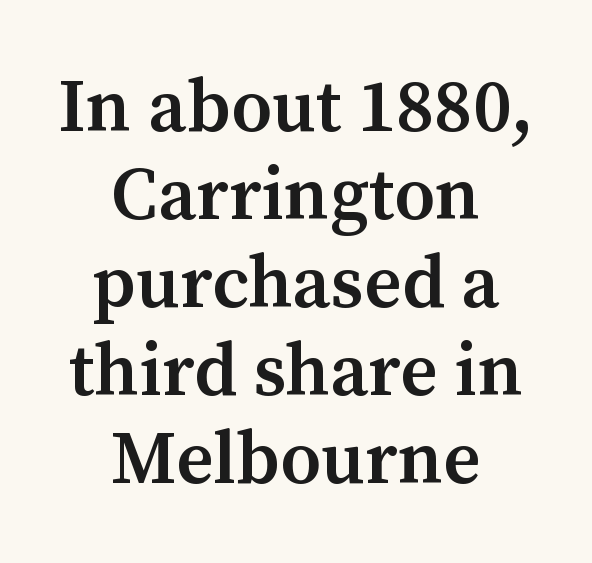
{"serif": "yes", "italic": "no", "bold": "semi", "weight": "semibold", "width": "normal", "stroke_contrast": "medium", "x_height": "medium", "monospaced": "no", "underline": "no", "align": "center", "line_spacing_ratio": 1.19, "letter_spacing": "normal", "letter_spacing_em": 0.0, "glyph_px": 74}
